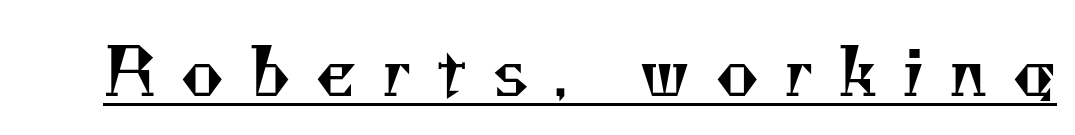
Each word looks stretched out because of the extra space between its letters. Examine the stroke ends and you'll spot serifs. Spacing verdict: proportional, widths tailored to each character. The lettering is marked with a stroke running underneath it.
